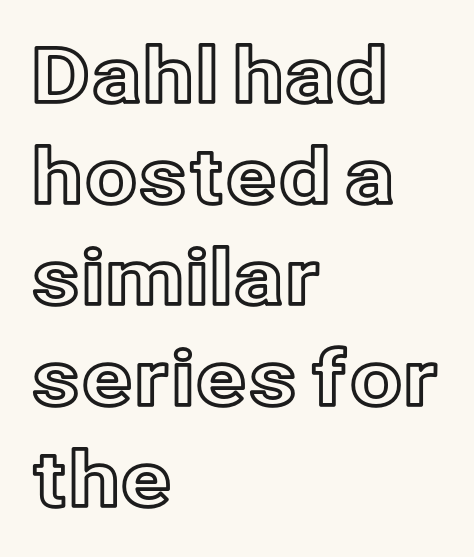
Q: Is the text italic (slanted)? A: No, it is upright.
Q: Is the text underlined? A: No.
Q: How is the paragraph aligned? A: Left-aligned.
Q: Is the spacing between letters normal or unusually wide? A: Normal.
Q: Is the spacing between lines tight, normal or loose? A: Normal.
Q: Width (condensed, normal, or wide)? A: Normal.
Q: x-height? A: Medium.
Q: Monospaced? A: No.
